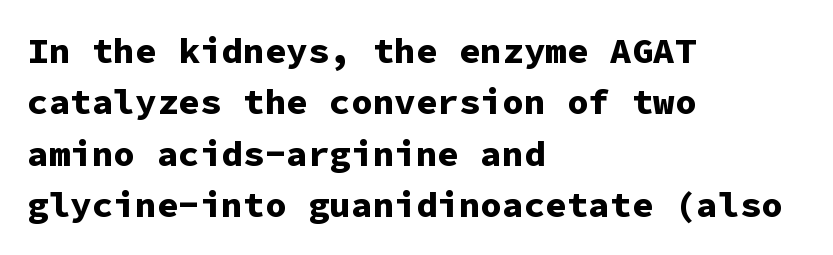
Q: Is the text bold? A: Yes.
Q: Is the text italic (slanted)? A: No, it is upright.
Q: Is the typeface a serif or a sans-serif typeface? A: Sans-serif.
Q: Is the text underlined? A: No.
Q: How is the paragraph aligned? A: Left-aligned.
Q: Is the spacing between letters normal or unusually wide? A: Normal.
Q: Is the spacing between lines tight, normal or loose? A: Normal.
Q: Width (condensed, normal, or wide)? A: Normal.
Q: Stroke contrast? A: Low.
Q: x-height? A: Medium.
Q: Monospaced? A: Yes.
